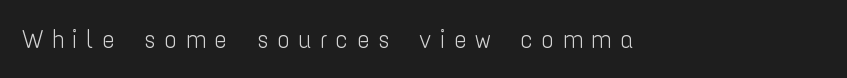
The image shows 26 px text type, upright; set unusually wide letter spacing (+0.32 em), not underlined.
